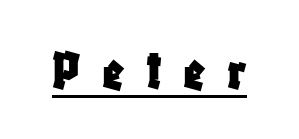
Q: Is the text italic (slanted)? A: No, it is upright.
Q: Is the typeface a serif or a sans-serif typeface? A: Sans-serif.
Q: Is the text underlined? A: Yes.
Q: Is the spacing between letters normal or unusually wide? A: Unusually wide.
Q: Width (condensed, normal, or wide)? A: Condensed.
Q: Stroke contrast? A: Low.
Q: x-height? A: Large.
Q: Monospaced? A: No.
